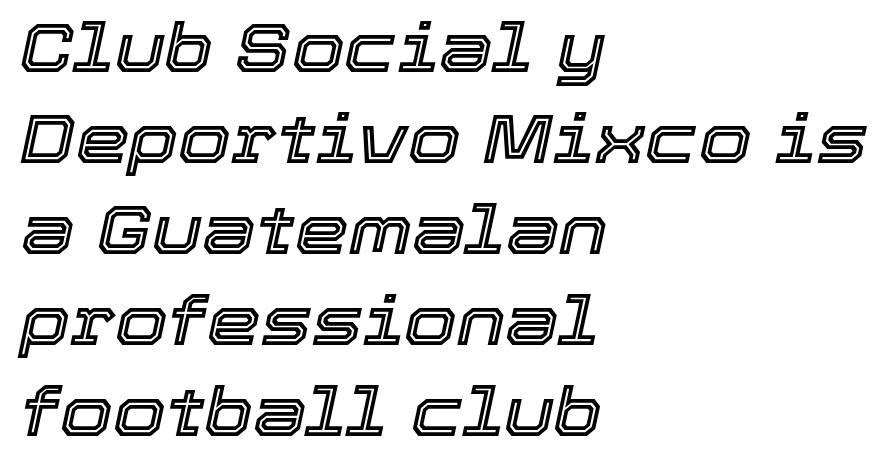
The image shows 68 px text type, italic (leaning right); set left-aligned, normal line spacing (1.34x), normal letter spacing, not underlined; a medium x-height.
